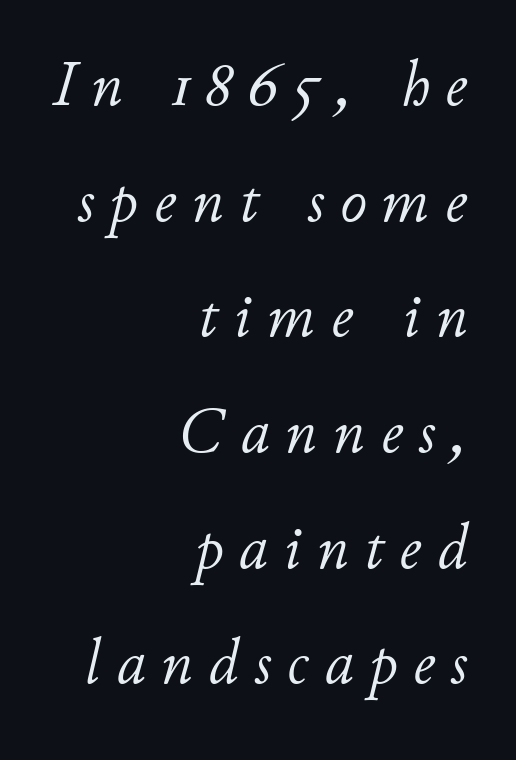
{"italic": "yes", "lean": "right", "slant_degrees": 11, "bold": "no", "weight": "light", "width": "normal", "stroke_contrast": "low", "x_height": "small", "monospaced": "no", "underline": "no", "align": "right", "line_spacing_ratio": 1.78, "letter_spacing": "wide", "letter_spacing_em": 0.24, "glyph_px": 65}
